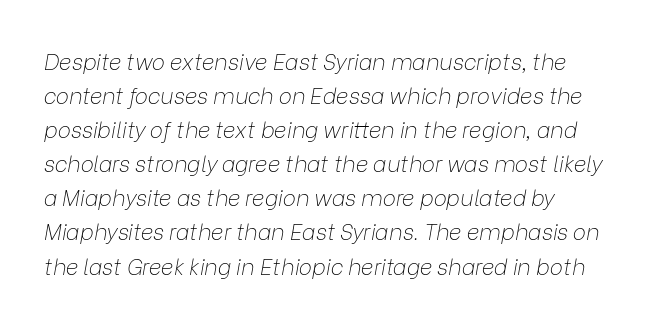
Q: Is the text bold? A: No.
Q: Is the text italic (slanted)? A: Yes, it leans right by about 9 degrees.
Q: Is the text underlined? A: No.
Q: How is the paragraph aligned? A: Left-aligned.
Q: Is the spacing between letters normal or unusually wide? A: Normal.
Q: Is the spacing between lines tight, normal or loose? A: Normal.
